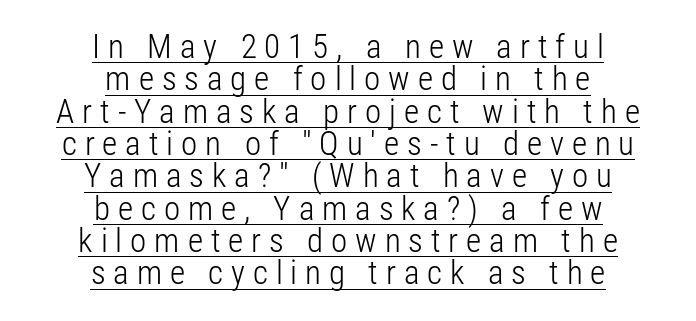
Q: Is the text bold? A: No.
Q: Is the text italic (slanted)? A: No, it is upright.
Q: Is the typeface a serif or a sans-serif typeface? A: Sans-serif.
Q: Is the text underlined? A: Yes.
Q: How is the paragraph aligned? A: Centered.
Q: Is the spacing between letters normal or unusually wide? A: Unusually wide.
Q: Is the spacing between lines tight, normal or loose? A: Tight.
Q: Width (condensed, normal, or wide)? A: Condensed.
Q: Stroke contrast? A: Low.
Q: x-height? A: Medium.
Q: Monospaced? A: No.
